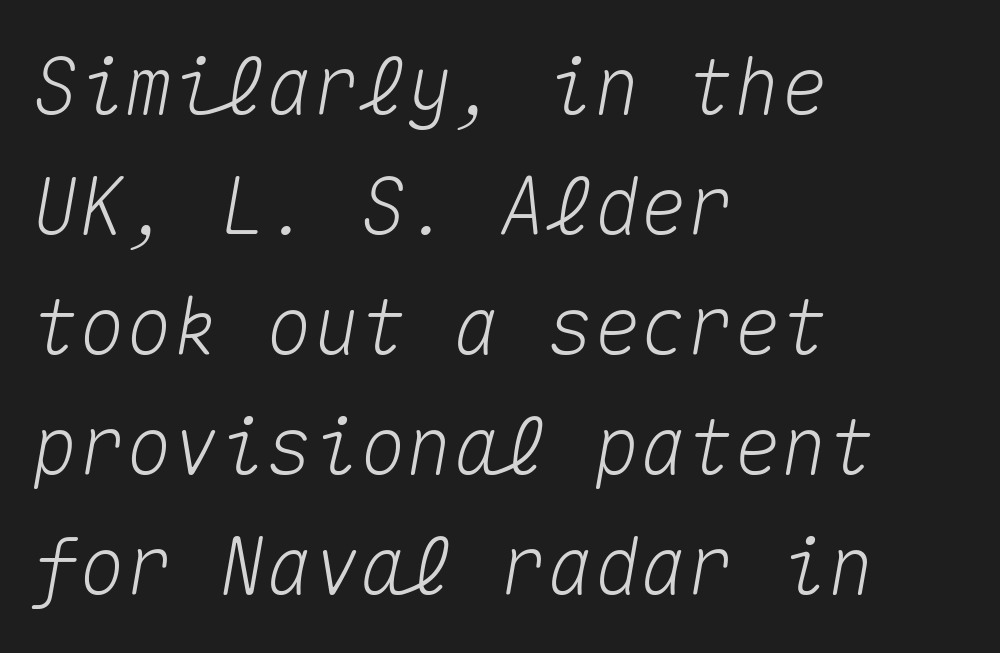
The image shows 78 px text type, italic (leaning right), monospaced; set left-aligned, normal line spacing (1.54x), normal letter spacing, not underlined; medium stroke contrast and a medium x-height.
